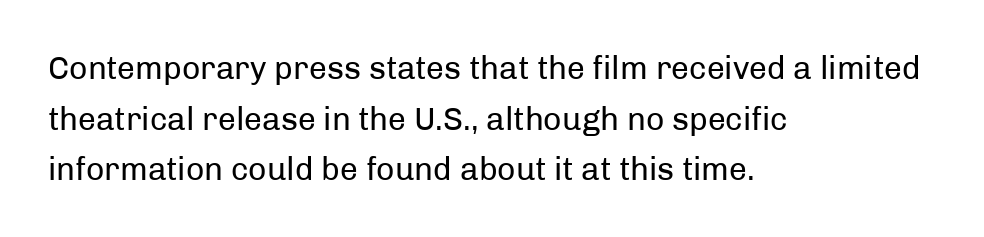
The image shows 32 px regular-weight sans-serif type, upright; set left-aligned, normal line spacing (1.58x), normal letter spacing, not underlined; low stroke contrast and a medium x-height.
